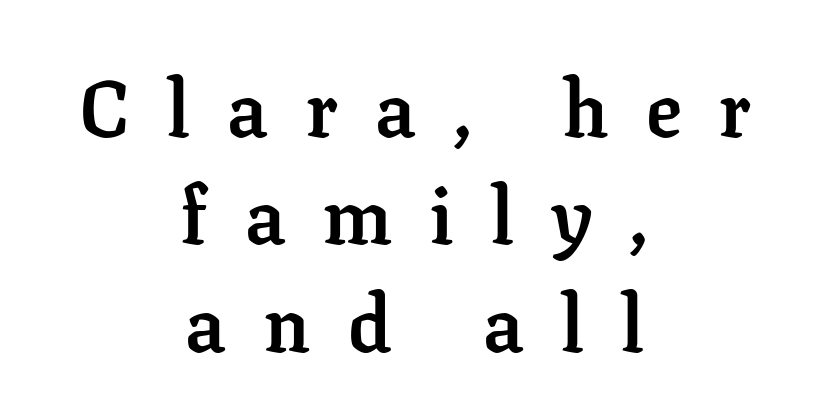
This sample uses expanded letter spacing, leaving extra air between glyphs. The lines are quadded center. The letters are bold, with thick, heavy strokes. Compared with typical paragraphs, the rows here are spaced about the same.
